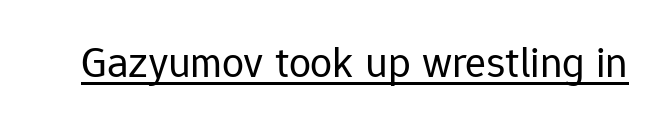
The image shows 44 px regular-weight sans-serif type, upright; set normal letter spacing, underlined; low stroke contrast and a medium x-height.
